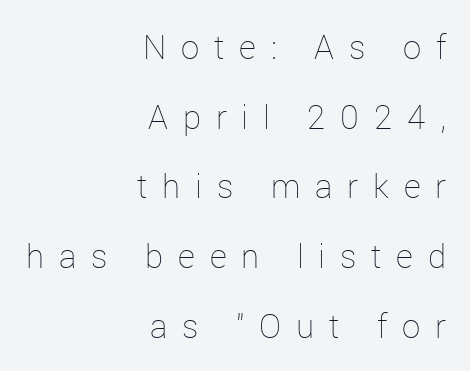
The image shows 33 px thin type, upright; set right-aligned, loose line spacing (2.11x), unusually wide letter spacing (+0.45 em), not underlined; low stroke contrast and a medium x-height.
